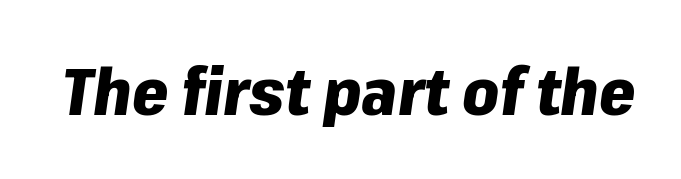
Does the lettering tilt? It does — this is italic. A clean baseline with only descenders dipping below it. Think of a printed novel: that variable character pitch is what you see here. Observe the ordinary spacing: letters are neighbours, not strangers. Thick stems and heavy bowls — unmistakably bold.
